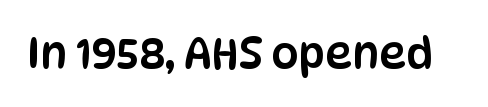
Q: Is the text italic (slanted)? A: No, it is upright.
Q: Is the typeface a serif or a sans-serif typeface? A: Sans-serif.
Q: Is the text underlined? A: No.
Q: Is the spacing between letters normal or unusually wide? A: Normal.
Q: Width (condensed, normal, or wide)? A: Condensed.
Q: Stroke contrast? A: Low.
Q: x-height? A: Large.
Q: Monospaced? A: No.
